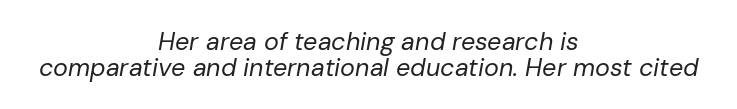
Q: Is the text bold? A: No.
Q: Is the text italic (slanted)? A: Yes, it leans right by about 10 degrees.
Q: Is the text underlined? A: No.
Q: How is the paragraph aligned? A: Centered.
Q: Is the spacing between letters normal or unusually wide? A: Normal.
Q: Is the spacing between lines tight, normal or loose? A: Tight.
